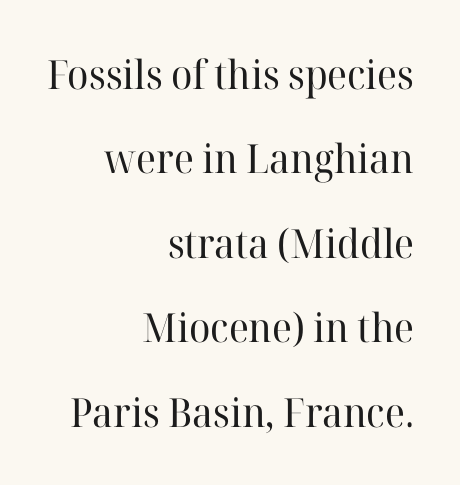
The characters display serif detailing at their extremities. Each word holds together tightly as a unit, with standard inter-letter gaps. Think of a printed novel: that variable character pitch is what you see here. Which margin do the lines hug? The right one — the left edge is uneven.
